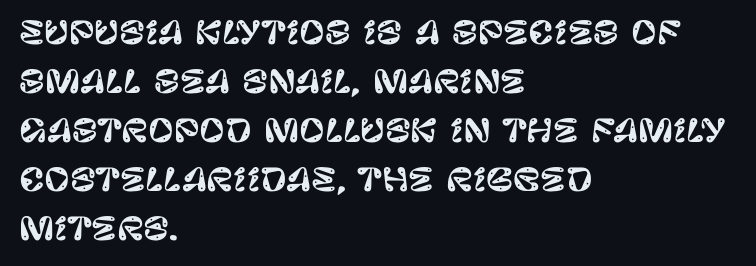
The image shows 31 px sans-serif type; set left-aligned, normal line spacing (1.58x), normal letter spacing, not underlined; low stroke contrast and a large x-height.
